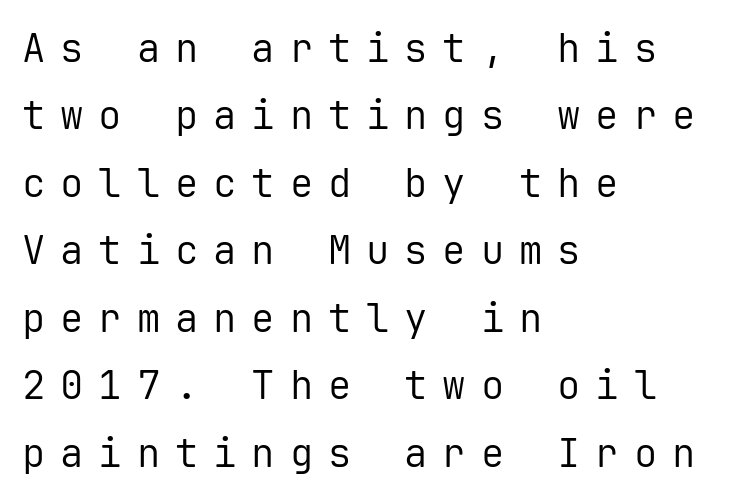
The font is comparable to plain body text, perhaps lighter. Every row of glyphs begins at an identical x-position on the left. Glance below the letters and you will spot only blank space. Words appear elongated and porous because spacing is wide. Think of a typewriter: that constant character pitch is what you see here. Italic? Not at all — the glyphs are vertical.
